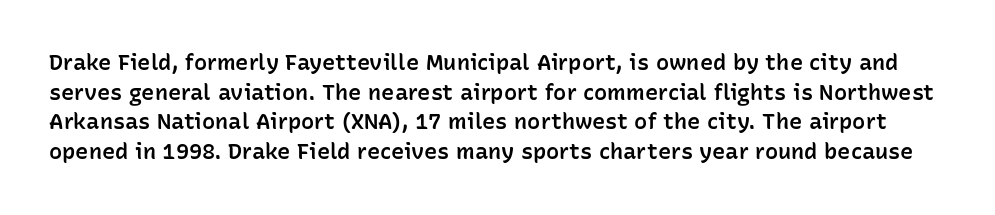
The image shows 22 px text type, upright; set normal line spacing (1.35x), normal letter spacing, not underlined.
